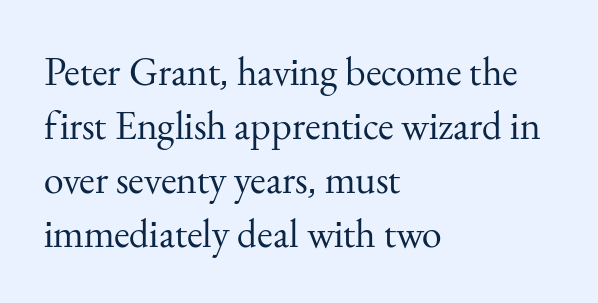
The image shows 40 px regular-weight serif type, upright; set left-aligned, normal line spacing (1.35x), normal letter spacing, not underlined; medium stroke contrast and a small x-height.
